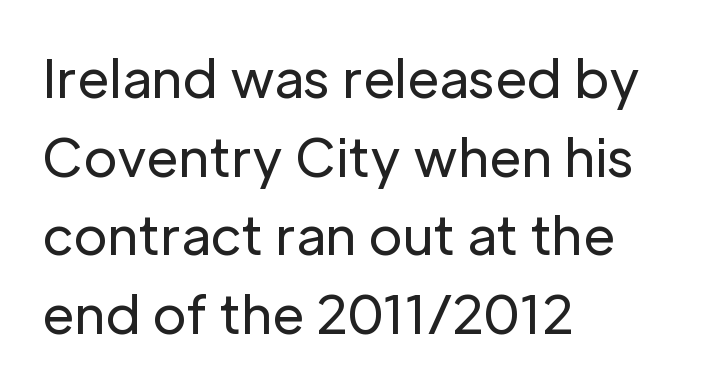
Weight: not bold — regular or lighter. Grotesque or geometric, the face here clearly has no serifs. Honestly, there is no underline to notice here at all. Leading matches the norm, producing a regular column. Style check: upright.
